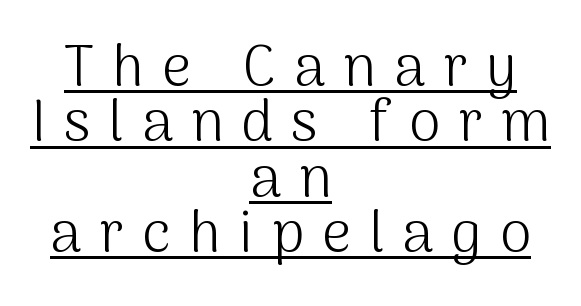
How are the letters spaced? Widely, with obvious added tracking. Character widths vary here, with narrow letters taking less room than wide ones. Every character sits straight up, as roman type does. The characters display no serif detailing; their extremities are plain. No heavy texture on the line: the type isn't bold. Every row of glyphs is offset so its center matches the block's center.
